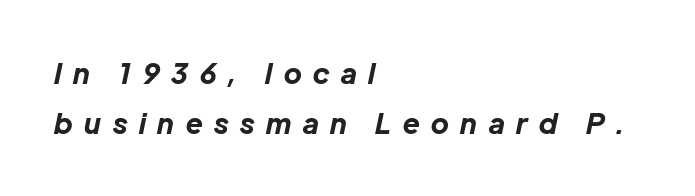
Q: Is the text bold? A: Yes.
Q: Is the text italic (slanted)? A: Yes, it leans right by about 12 degrees.
Q: Is the text underlined? A: No.
Q: How is the paragraph aligned? A: Left-aligned.
Q: Is the spacing between letters normal or unusually wide? A: Unusually wide.
Q: Width (condensed, normal, or wide)? A: Normal.
Q: Stroke contrast? A: Low.
Q: x-height? A: Medium.
Q: Monospaced? A: No.
